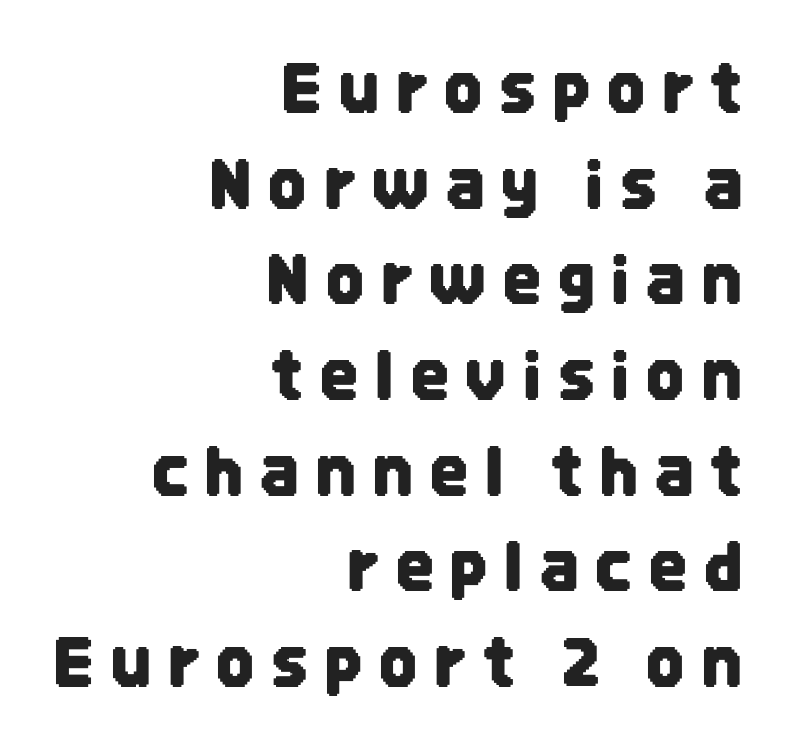
The image shows 66 px condensed sans-serif type, upright; set right-aligned, normal line spacing (1.45x), unusually wide letter spacing (+0.26 em), not underlined; low stroke contrast and a large x-height.
